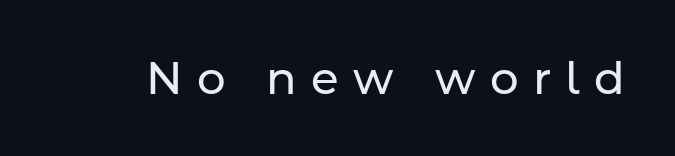
Posture: straight, roman, zero tilt. A typesetter would call this proportional, since set widths differ per character. Examine the stroke ends and you'll find no serifs. Between one letter and the next there's a generous, obvious gap.
